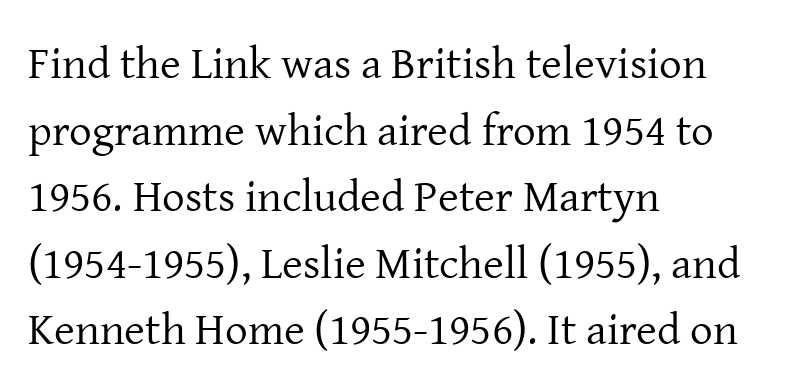
The image shows 45 px regular-weight serif type, upright; set left-aligned, normal line spacing (1.48x), normal letter spacing, not underlined; low stroke contrast and a medium x-height.
